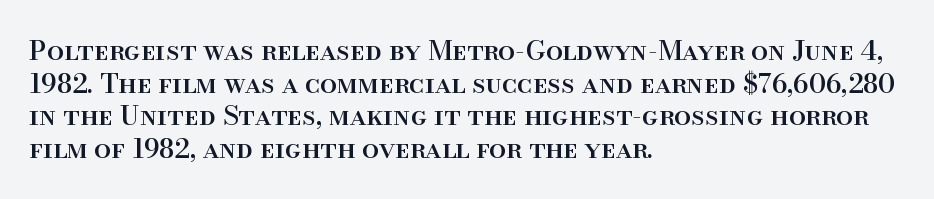
The image shows 27 px text type, upright; set left-aligned, line spacing 1.21x, normal letter spacing, not underlined.
